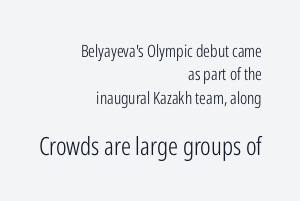
Ascenders rise straight up at ninety degrees. This sample keeps an unexceptional amount of space between lines. The line texture is even and compact thanks to regular tracking. The typesetting does not lean heavy: it is not bold.
